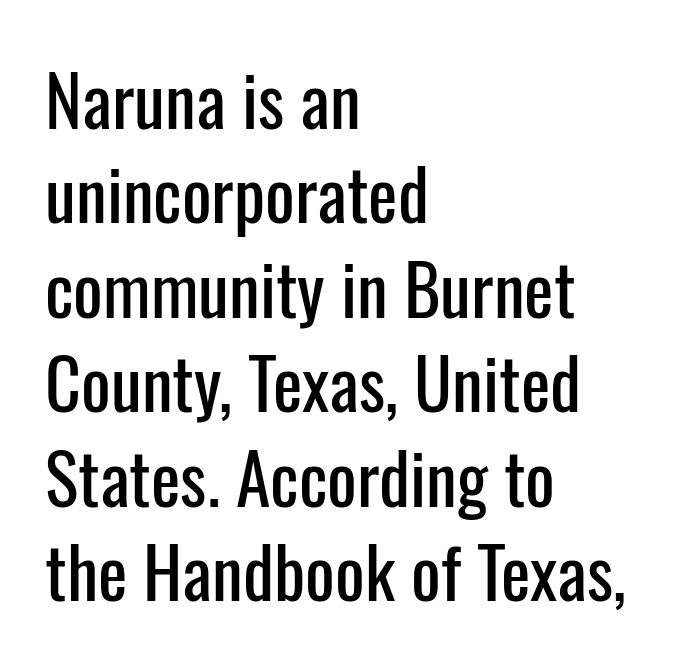
Quick note: underline off. The ragged edge is on the right, which tells us the setting is flush left. Line spacing here is normal. This is the regular roman posture of the typeface.
